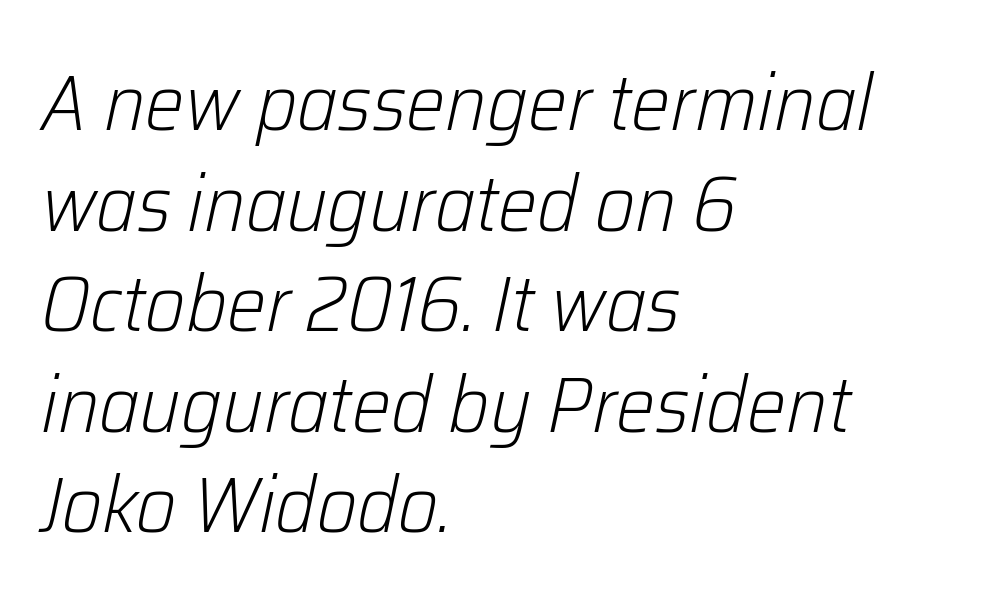
{"italic": "yes", "lean": "right", "slant_degrees": 12, "bold": "no", "weight": "light", "width": "normal", "stroke_contrast": "low", "x_height": "medium", "monospaced": "no", "underline": "no", "align": "left", "line_spacing": "normal", "line_spacing_ratio": 1.29, "letter_spacing": "normal", "letter_spacing_em": 0.0, "glyph_px": 78}
